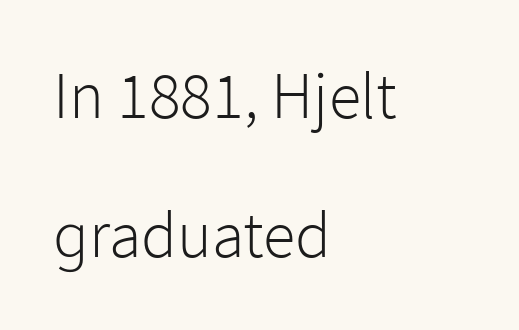
The image shows 66 px light sans-serif type, upright; set left-aligned, loose line spacing (2.11x), normal letter spacing, not underlined; low stroke contrast and a medium x-height.
